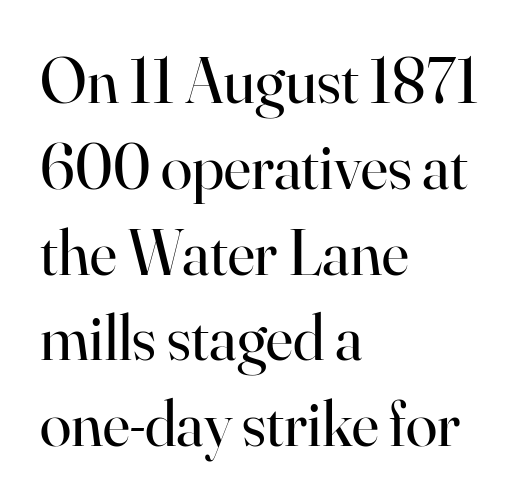
Q: Is the text bold? A: No.
Q: Is the text italic (slanted)? A: No, it is upright.
Q: Is the typeface a serif or a sans-serif typeface? A: Serif.
Q: Is the text underlined? A: No.
Q: How is the paragraph aligned? A: Left-aligned.
Q: Is the spacing between letters normal or unusually wide? A: Normal.
Q: Is the spacing between lines tight, normal or loose? A: Normal.
Q: Width (condensed, normal, or wide)? A: Normal.
Q: Stroke contrast? A: High.
Q: x-height? A: Small.
Q: Monospaced? A: No.
